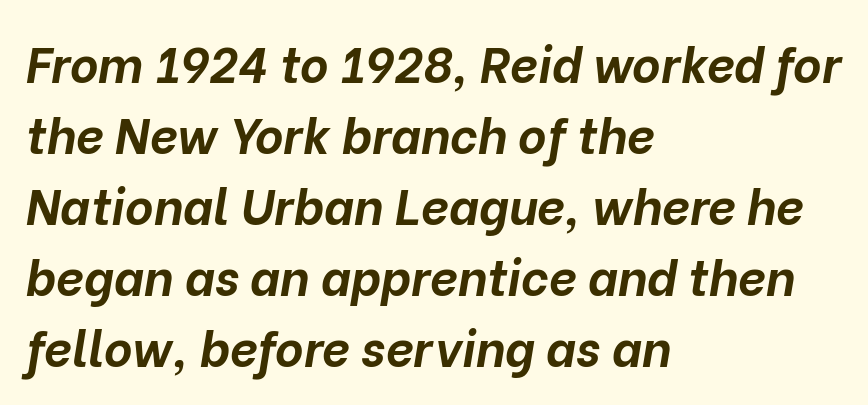
Q: Is the text bold? A: Yes.
Q: Is the text italic (slanted)? A: Yes, it leans right by about 10 degrees.
Q: Is the text underlined? A: No.
Q: How is the paragraph aligned? A: Left-aligned.
Q: Is the spacing between letters normal or unusually wide? A: Normal.
Q: Is the spacing between lines tight, normal or loose? A: Normal.
Q: Width (condensed, normal, or wide)? A: Normal.
Q: Stroke contrast? A: Low.
Q: x-height? A: Medium.
Q: Monospaced? A: No.
